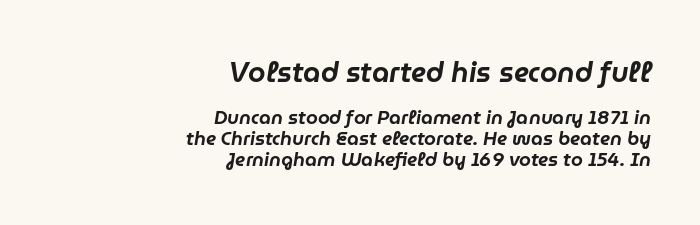
Q: Is the text italic (slanted)? A: Yes, it leans right by about 9 degrees.
Q: Is the text underlined? A: No.
Q: How is the paragraph aligned? A: Right-aligned.
Q: Is the spacing between letters normal or unusually wide? A: Normal.
Q: Is the spacing between lines tight, normal or loose? A: Tight.
Q: Which block of text is set in a larger size, the first (top) or the second (bottom)? A: The first (top) one.
Q: Width (condensed, normal, or wide)? A: Normal.
Q: Stroke contrast? A: Low.
Q: x-height? A: Medium.
Q: Monospaced? A: No.
